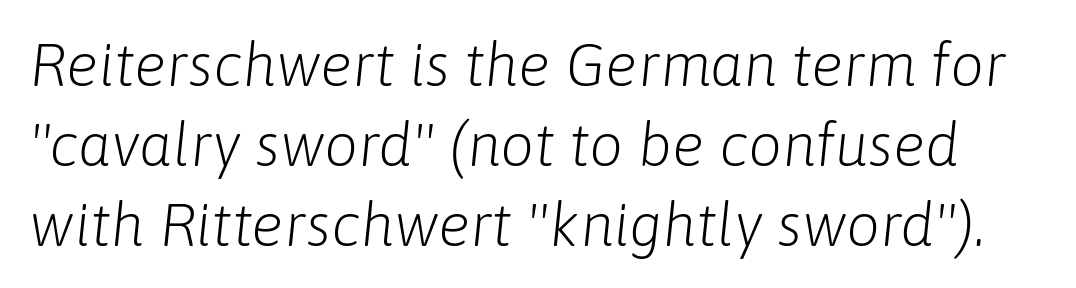
This sample has the flowing, uneven cadence of proportional lettering. Stems here are at most as thick as an everyday book face. Characters follow at the spacing the type designer built in. Does the lettering tilt? It does — this is italic. Interline gaps are of average width in this sample.
